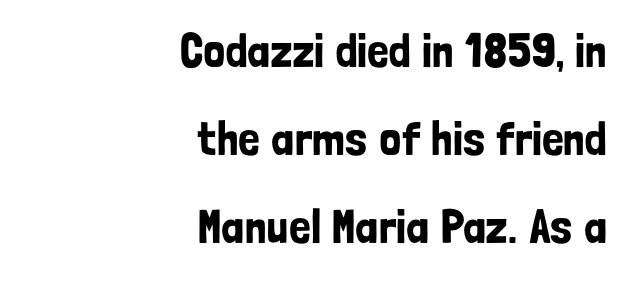
Each letter keeps its own natural width here, so spacing adapts to shape. Posture: straight, roman, zero tilt. Each letter's strokes conclude bluntly, with no projecting serifs. Check under the words: just untouched page.
